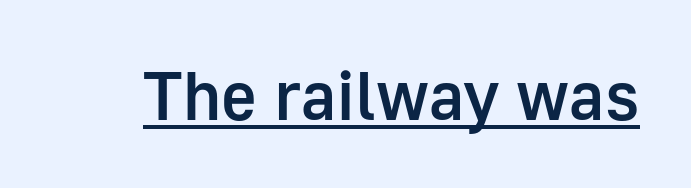
Typographically, this falls in the sans-serif category. The letters stand straight up with perfectly vertical stems. The letters advance in unequal steps, a hallmark of proportional type. The strokes are fattened partway — semibold, not bold. The specimen includes a rule beneath the text block's lines.
